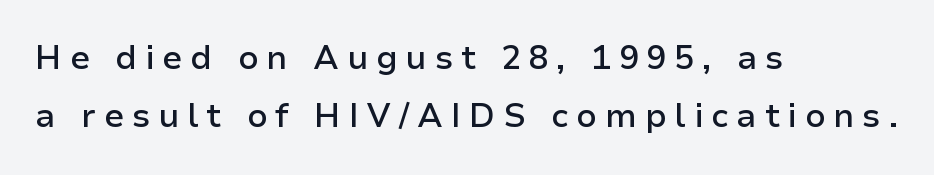
Q: Is the text bold? A: Semi-bold.
Q: Is the text italic (slanted)? A: No, it is upright.
Q: Is the typeface a serif or a sans-serif typeface? A: Sans-serif.
Q: Is the text underlined? A: No.
Q: How is the paragraph aligned? A: Left-aligned.
Q: Is the spacing between letters normal or unusually wide? A: Unusually wide.
Q: Width (condensed, normal, or wide)? A: Normal.
Q: Stroke contrast? A: Low.
Q: x-height? A: Medium.
Q: Monospaced? A: No.
